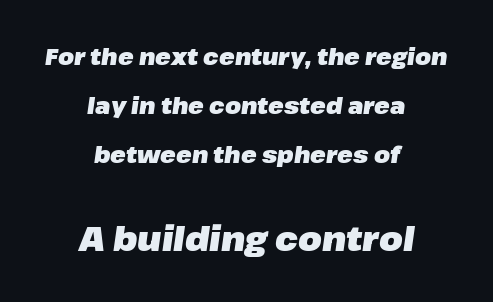
Q: Is the text bold? A: Yes.
Q: Is the text italic (slanted)? A: Yes, it leans right by about 8 degrees.
Q: Is the text underlined? A: No.
Q: How is the paragraph aligned? A: Centered.
Q: Is the spacing between letters normal or unusually wide? A: Normal.
Q: Is the spacing between lines tight, normal or loose? A: Loose.
Q: Which block of text is set in a larger size, the first (top) or the second (bottom)? A: The second (bottom) one.
Q: Width (condensed, normal, or wide)? A: Normal.
Q: Stroke contrast? A: Low.
Q: x-height? A: Medium.
Q: Monospaced? A: No.
